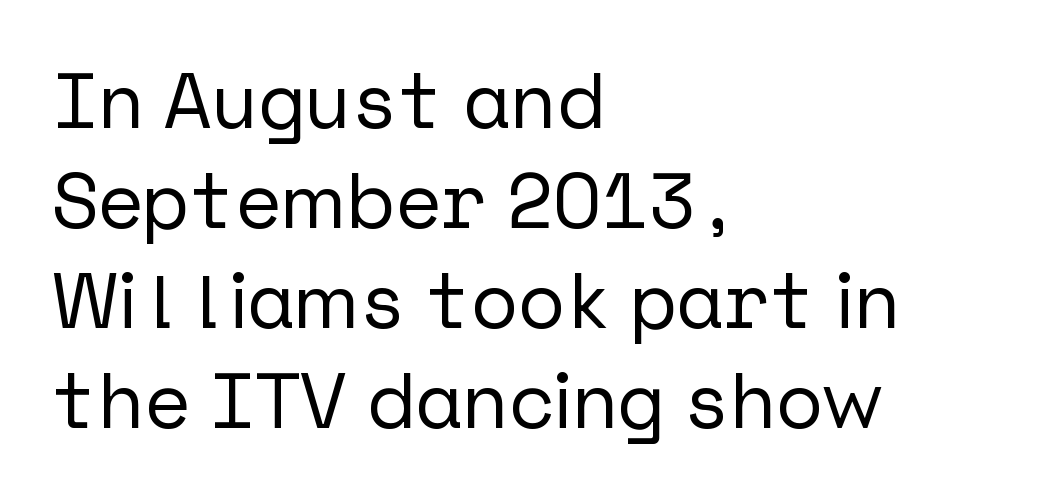
Baseline-to-baseline distance is the conventional proportion of letter height. A typesetter would label this face a sans. Decoration check: the copy has no underline. You could call the tracking neutral — neither tight nor loose. Compared with a centered layout, this one pins lines to the left instead.
